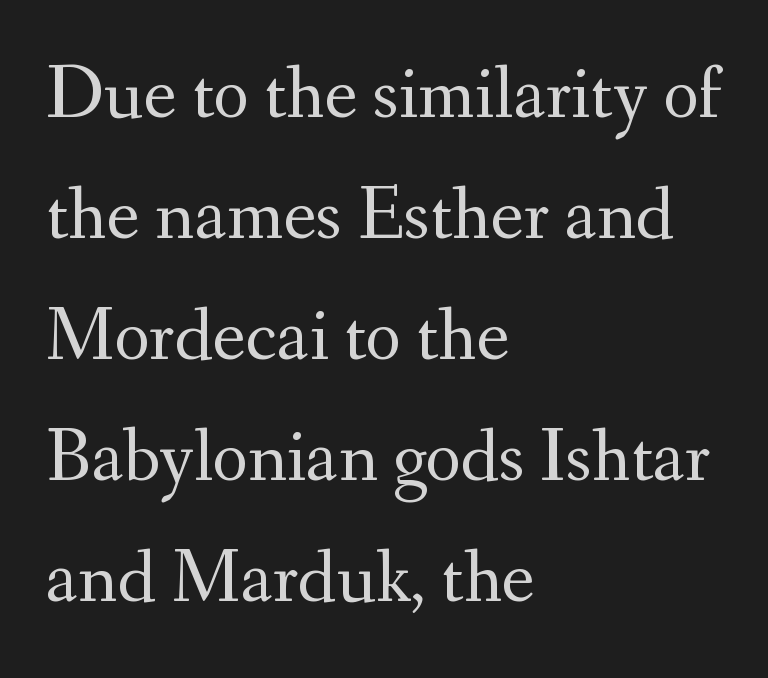
{"serif": "yes", "italic": "no", "bold": "no", "weight": "regular", "width": "normal", "stroke_contrast": "medium", "x_height": "small", "monospaced": "no", "underline": "no", "align": "left", "line_spacing": "normal", "line_spacing_ratio": 1.57, "letter_spacing": "normal", "letter_spacing_em": 0.0, "glyph_px": 77}
